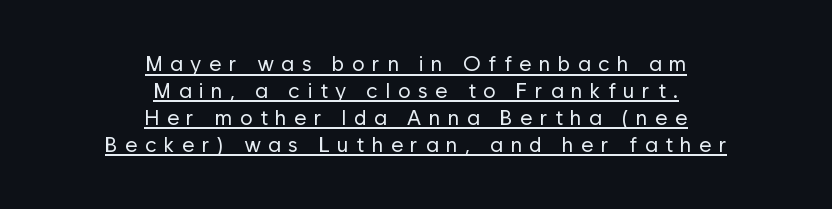
Q: Is the text bold? A: No.
Q: Is the text italic (slanted)? A: No, it is upright.
Q: Is the text underlined? A: Yes.
Q: How is the paragraph aligned? A: Centered.
Q: Is the spacing between letters normal or unusually wide? A: Unusually wide.
Q: Is the spacing between lines tight, normal or loose? A: Normal.
